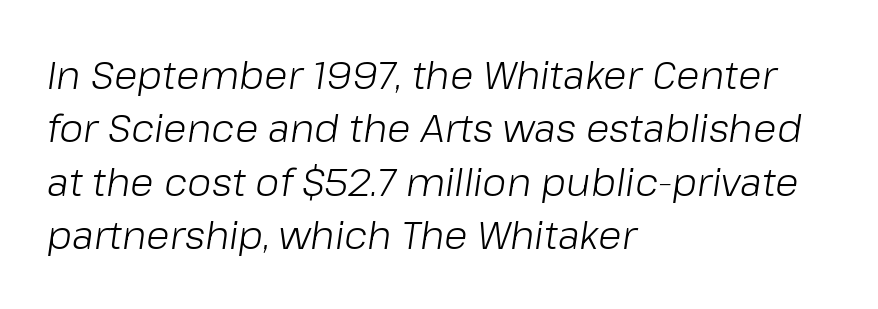
{"italic": "yes", "lean": "right", "slant_degrees": 8, "bold": "no", "weight": "light", "width": "normal", "stroke_contrast": "low", "x_height": "medium", "monospaced": "no", "underline": "no", "align": "left", "line_spacing": "normal", "line_spacing_ratio": 1.37, "letter_spacing": "normal", "letter_spacing_em": 0.0, "glyph_px": 39}
